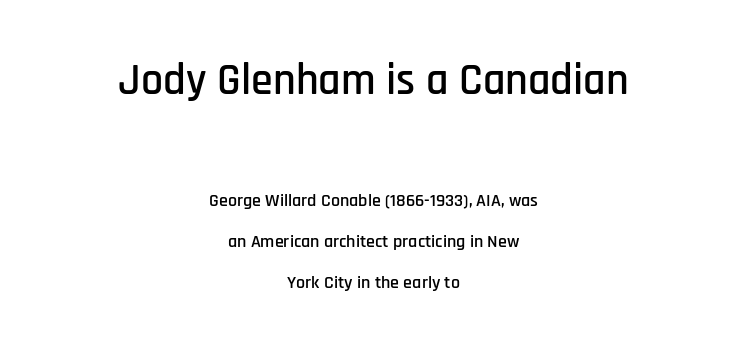
Q: Is the text italic (slanted)? A: No, it is upright.
Q: Is the typeface a serif or a sans-serif typeface? A: Sans-serif.
Q: Is the text underlined? A: No.
Q: How is the paragraph aligned? A: Centered.
Q: Is the spacing between letters normal or unusually wide? A: Normal.
Q: Is the spacing between lines tight, normal or loose? A: Loose.
Q: Which block of text is set in a larger size, the first (top) or the second (bottom)? A: The first (top) one.
Q: Width (condensed, normal, or wide)? A: Condensed.
Q: Stroke contrast? A: Low.
Q: x-height? A: Large.
Q: Monospaced? A: No.
